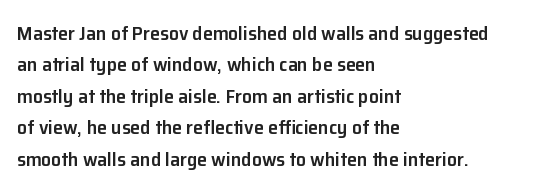
The image shows 20 px text type, upright; set left-aligned, normal line spacing (1.57x), normal letter spacing, not underlined.
